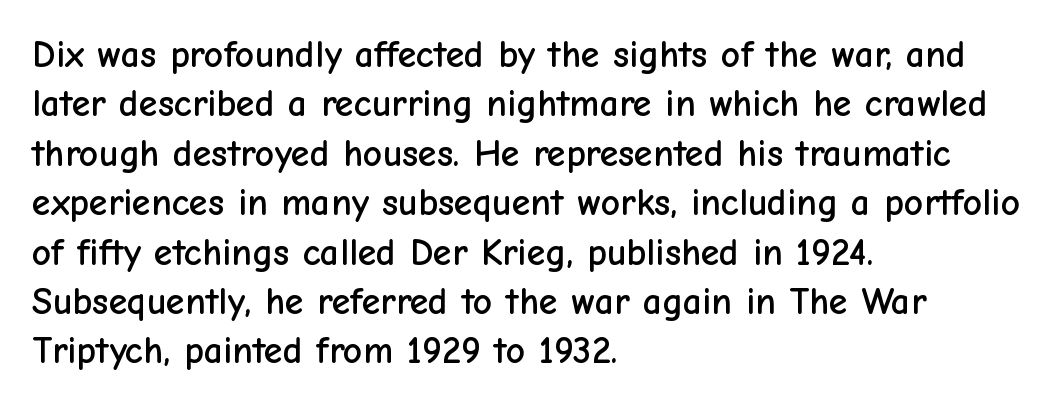
{"serif": "no", "italic": "no", "width": "normal", "stroke_contrast": "low", "x_height": "medium", "monospaced": "no", "underline": "no", "align": "left", "line_spacing": "normal", "line_spacing_ratio": 1.3, "letter_spacing": "normal", "letter_spacing_em": 0.0, "glyph_px": 38}
